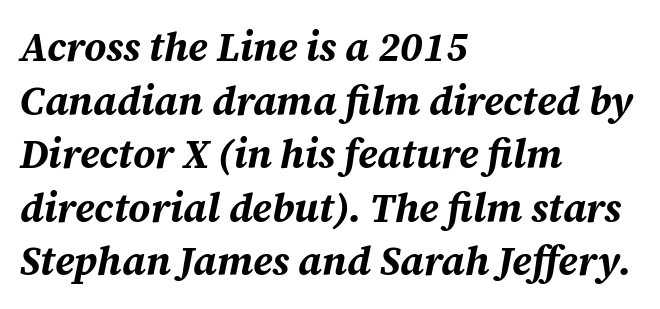
Q: Is the text bold? A: Yes.
Q: Is the text italic (slanted)? A: Yes, it leans right by about 12 degrees.
Q: Is the text underlined? A: No.
Q: How is the paragraph aligned? A: Left-aligned.
Q: Is the spacing between letters normal or unusually wide? A: Normal.
Q: Is the spacing between lines tight, normal or loose? A: Normal.
Q: Width (condensed, normal, or wide)? A: Normal.
Q: Stroke contrast? A: Medium.
Q: x-height? A: Medium.
Q: Monospaced? A: No.
